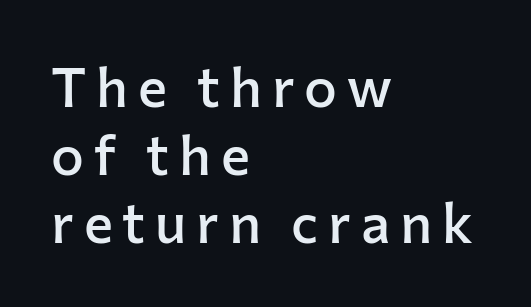
{"serif": "no", "italic": "no", "bold": "semi", "weight": "semibold", "width": "normal", "stroke_contrast": "low", "x_height": "medium", "monospaced": "no", "underline": "no", "align": "left", "line_spacing_ratio": 1.24, "glyph_px": 55}
